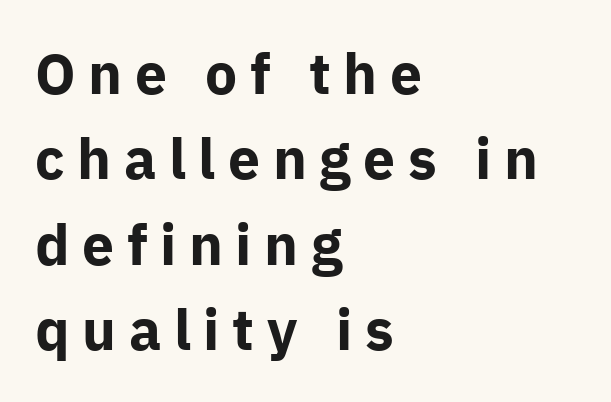
The image shows 57 px bold sans-serif type, upright; set left-aligned, normal line spacing (1.5x), unusually wide letter spacing (+0.22 em), not underlined; low stroke contrast and a medium x-height.
